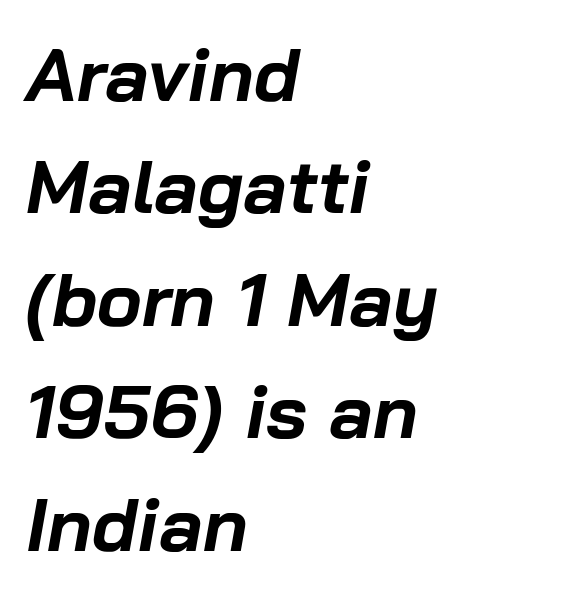
Q: Is the text bold? A: Yes.
Q: Is the text italic (slanted)? A: Yes, it leans right by about 10 degrees.
Q: Is the text underlined? A: No.
Q: How is the paragraph aligned? A: Left-aligned.
Q: Is the spacing between letters normal or unusually wide? A: Normal.
Q: Is the spacing between lines tight, normal or loose? A: Normal.
Q: Width (condensed, normal, or wide)? A: Normal.
Q: Stroke contrast? A: Low.
Q: x-height? A: Medium.
Q: Monospaced? A: No.
